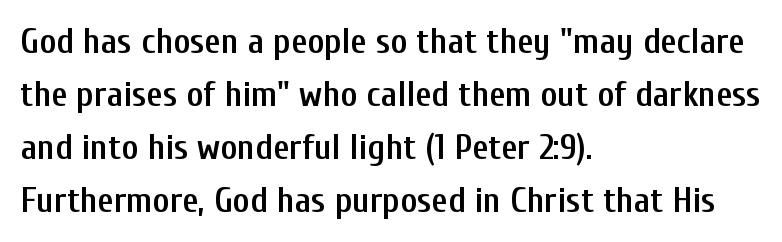
Q: Is the text bold? A: Semi-bold.
Q: Is the text italic (slanted)? A: No, it is upright.
Q: Is the typeface a serif or a sans-serif typeface? A: Sans-serif.
Q: Is the text underlined? A: No.
Q: How is the paragraph aligned? A: Left-aligned.
Q: Is the spacing between letters normal or unusually wide? A: Normal.
Q: Is the spacing between lines tight, normal or loose? A: Normal.
Q: Width (condensed, normal, or wide)? A: Condensed.
Q: Stroke contrast? A: Low.
Q: x-height? A: Medium.
Q: Monospaced? A: No.
